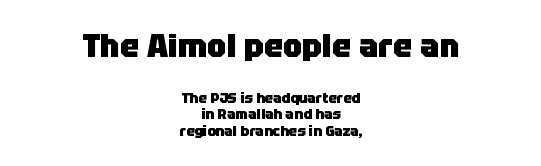
{"serif": "no", "italic": "no", "bold": "yes", "weight": "heavy", "width": "normal", "stroke_contrast": "low", "x_height": "large", "monospaced": "no", "underline": "no", "align": "center", "line_spacing_ratio": 1.19, "letter_spacing": "normal", "letter_spacing_em": 0.0, "larger_block": "first", "size_ratio": 2.29, "glyph_px": 32}
